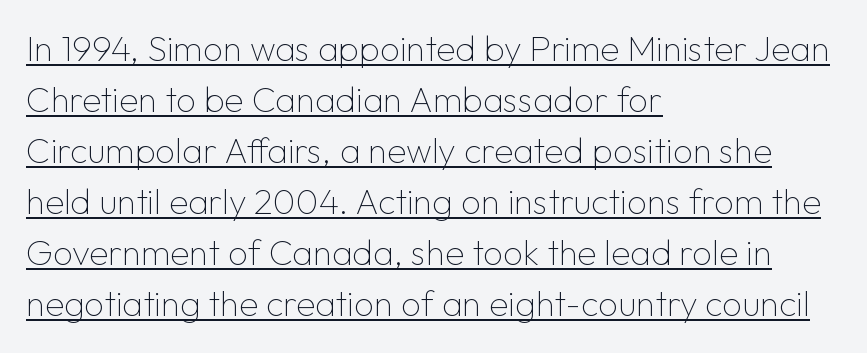
Ordinary non-slanted type is in use. The weight would be labelled regular, book, light, or lighter still. Here the designer chose a conventional face with non-uniform glyph widths. The rendering keeps characters at their native spacing.
